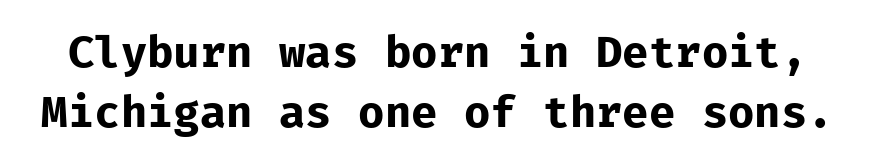
The image shows 44 px bold sans-serif type, upright, monospaced; set normal line spacing (1.36x), normal letter spacing, not underlined; low stroke contrast and a medium x-height.
